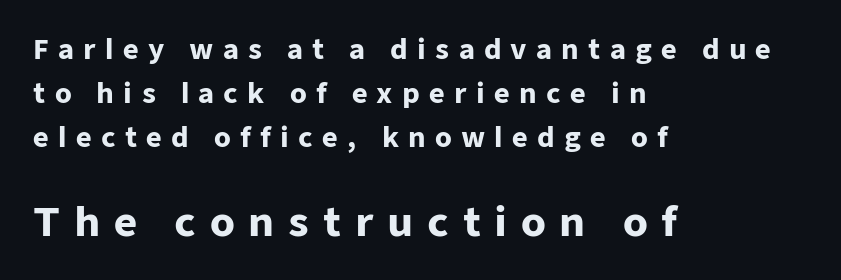
Each letter's strokes conclude bluntly, with no projecting serifs. Does the lettering tilt? It doesn't — this is upright. The specimen omits any rule beneath the text block's lines. The passage shown is typed in a proportional face where columns would drift. Words appear elongated and porous because spacing is wide.
